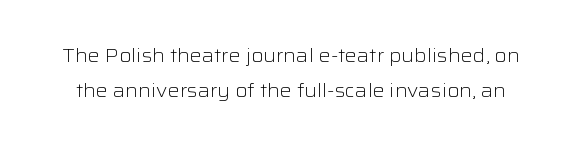
{"italic": "no", "bold": "no", "underline": "no", "line_spacing_ratio": 1.76, "letter_spacing": "normal", "letter_spacing_em": 0.0, "glyph_px": 20}
